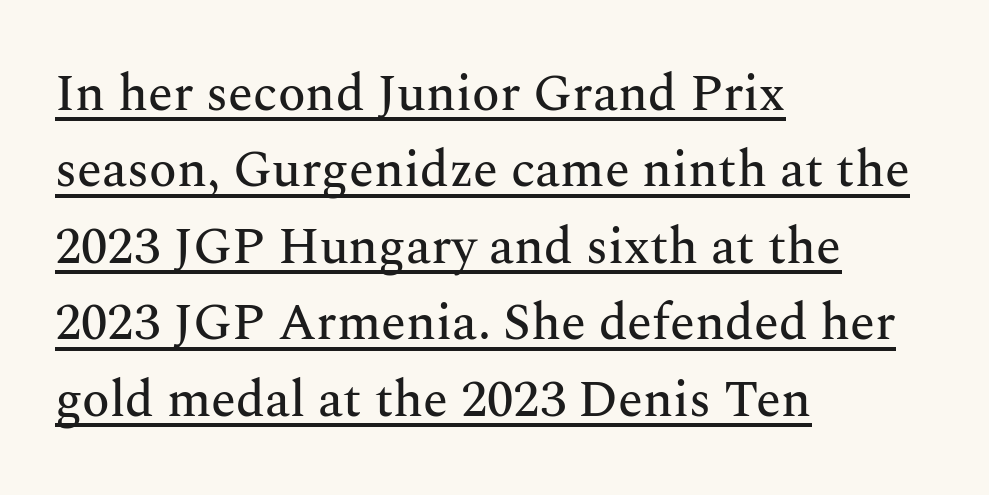
The image shows 51 px serif type, upright; set left-aligned, normal line spacing (1.5x), normal letter spacing, underlined; medium stroke contrast and a medium x-height.
